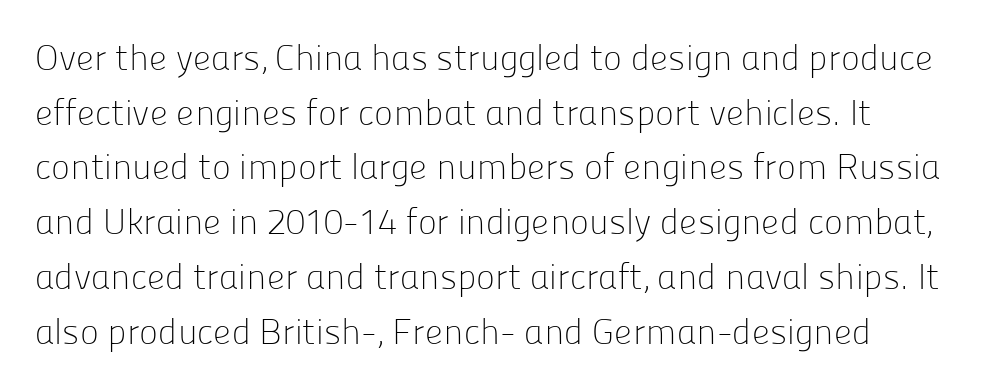
Q: Is the text bold? A: No.
Q: Is the text italic (slanted)? A: No, it is upright.
Q: Is the typeface a serif or a sans-serif typeface? A: Sans-serif.
Q: Is the text underlined? A: No.
Q: How is the paragraph aligned? A: Left-aligned.
Q: Is the spacing between letters normal or unusually wide? A: Normal.
Q: Is the spacing between lines tight, normal or loose? A: Normal.
Q: Width (condensed, normal, or wide)? A: Normal.
Q: Stroke contrast? A: Low.
Q: x-height? A: Medium.
Q: Monospaced? A: No.
